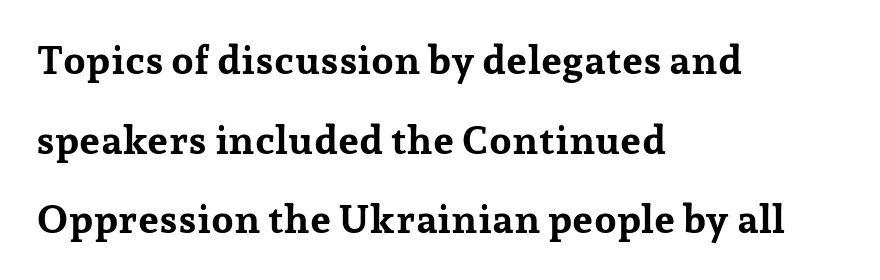
The lettering holds an erect, upright posture throughout. Do the characters align in a grid? No, the font is proportional. Horizontally, the lines are justified to the leading edge only. Students, observe: this is what heavily led, spacious text looks like. The words here are not underlined.
